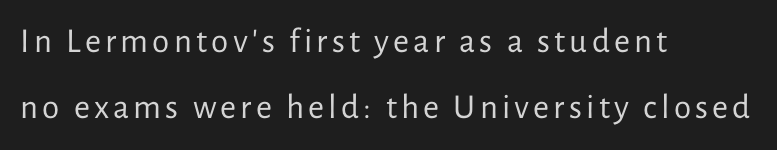
{"serif": "no", "italic": "no", "bold": "no", "weight": "regular", "width": "normal", "stroke_contrast": "low", "x_height": "medium", "monospaced": "no", "underline": "no", "align": "left", "line_spacing": "loose", "line_spacing_ratio": 1.9, "glyph_px": 35}
